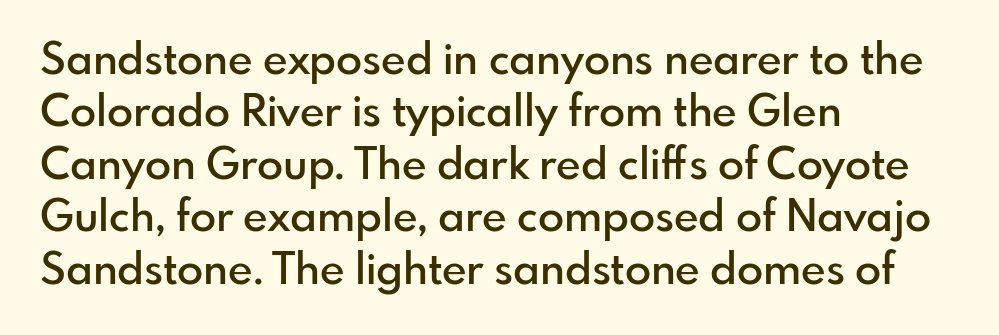
Q: Is the text bold? A: Semi-bold.
Q: Is the text italic (slanted)? A: No, it is upright.
Q: Is the typeface a serif or a sans-serif typeface? A: Sans-serif.
Q: Is the text underlined? A: No.
Q: How is the paragraph aligned? A: Left-aligned.
Q: Is the spacing between letters normal or unusually wide? A: Normal.
Q: Width (condensed, normal, or wide)? A: Normal.
Q: Stroke contrast? A: Low.
Q: x-height? A: Small.
Q: Monospaced? A: No.
